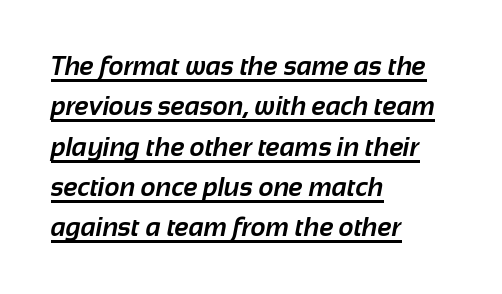
Q: Is the text bold? A: Yes.
Q: Is the text underlined? A: Yes.
Q: How is the paragraph aligned? A: Left-aligned.
Q: Is the spacing between letters normal or unusually wide? A: Normal.
Q: Is the spacing between lines tight, normal or loose? A: Normal.
